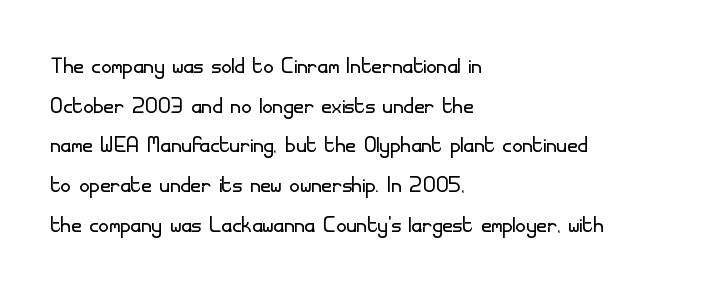
Vertically, the passage feels balanced, rows spaced as you'd expect. Tracking here is standard; glyphs follow each other at the usual distance. The zone under the glyphs is completely vacant. The passage shown is typed in a proportional face where columns would drift. This is roman type, the default non-slanted kind.
